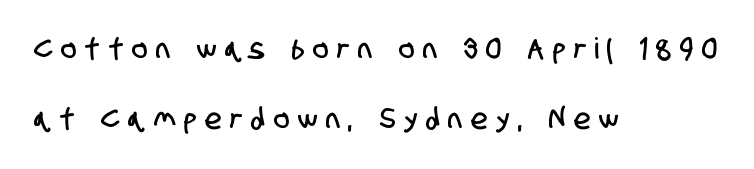
{"serif": "no", "width": "condensed", "stroke_contrast": "low", "x_height": "large", "monospaced": "no", "underline": "no", "align": "left", "line_spacing": "loose", "line_spacing_ratio": 2.43, "letter_spacing": "wide", "letter_spacing_em": 0.31, "glyph_px": 29}
